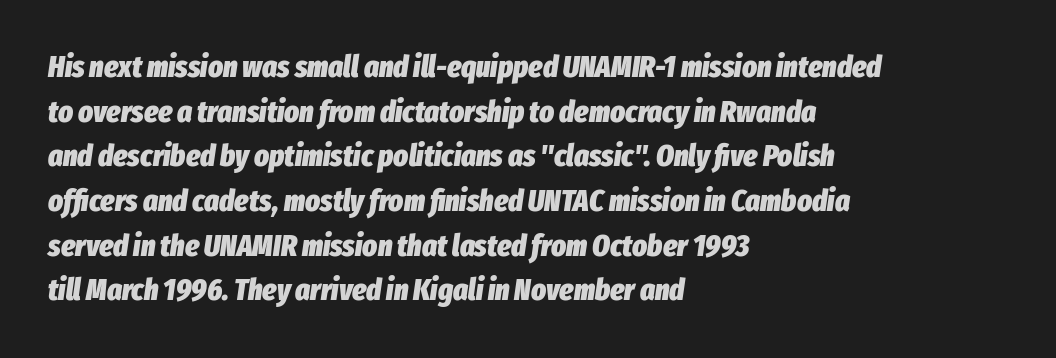
Q: Is the text bold? A: Yes.
Q: Is the text italic (slanted)? A: Yes, it leans right by about 8 degrees.
Q: Is the text underlined? A: No.
Q: How is the paragraph aligned? A: Left-aligned.
Q: Is the spacing between letters normal or unusually wide? A: Normal.
Q: Is the spacing between lines tight, normal or loose? A: Normal.
Q: Width (condensed, normal, or wide)? A: Condensed.
Q: Stroke contrast? A: Low.
Q: x-height? A: Medium.
Q: Monospaced? A: No.
